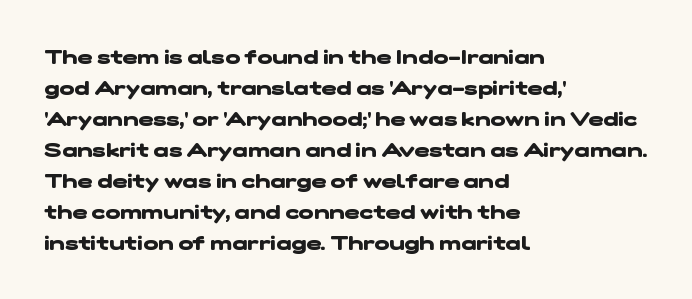
Q: Is the text bold? A: Yes.
Q: Is the text underlined? A: No.
Q: How is the paragraph aligned? A: Left-aligned.
Q: Is the spacing between letters normal or unusually wide? A: Normal.
Q: Is the spacing between lines tight, normal or loose? A: Normal.
